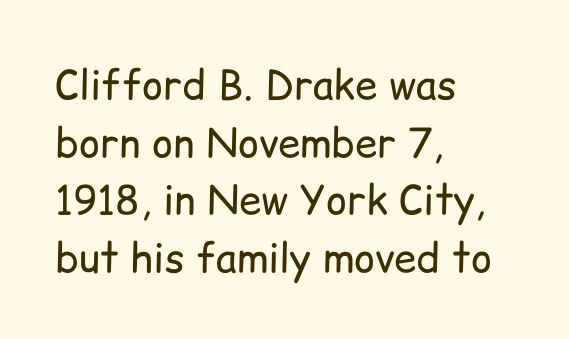
There is no visible air inserted between adjacent glyphs. This sample is left-justified, so line endings fall wherever the words run out. Unlike a traditional serif, this face leaves its strokes unadorned. Words float on clear page, feet unadorned. The letters advance in unequal steps, a hallmark of proportional type.
